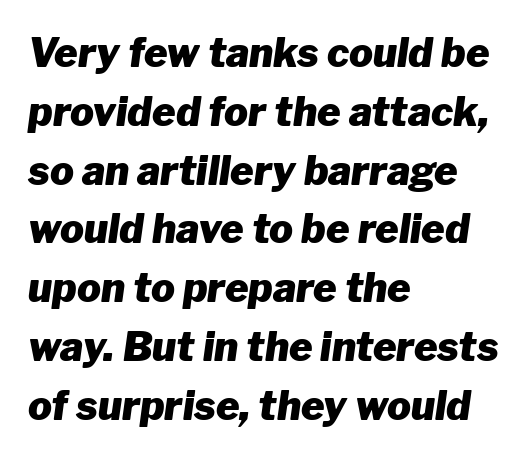
{"italic": "yes", "lean": "right", "slant_degrees": 8, "bold": "yes", "weight": "heavy", "width": "normal", "stroke_contrast": "low", "x_height": "medium", "monospaced": "no", "underline": "no", "align": "left", "line_spacing": "normal", "line_spacing_ratio": 1.47, "letter_spacing": "normal", "letter_spacing_em": 0.0, "glyph_px": 40}
